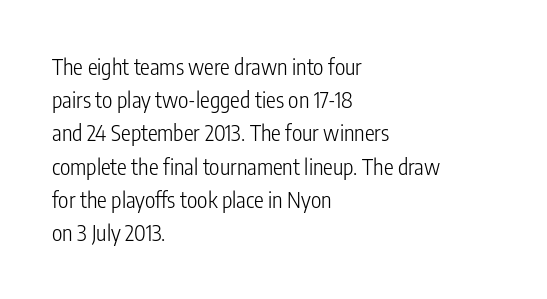
{"italic": "no", "bold": "no", "underline": "no", "align": "left", "line_spacing": "normal", "line_spacing_ratio": 1.51, "letter_spacing": "normal", "letter_spacing_em": 0.0, "glyph_px": 22}
